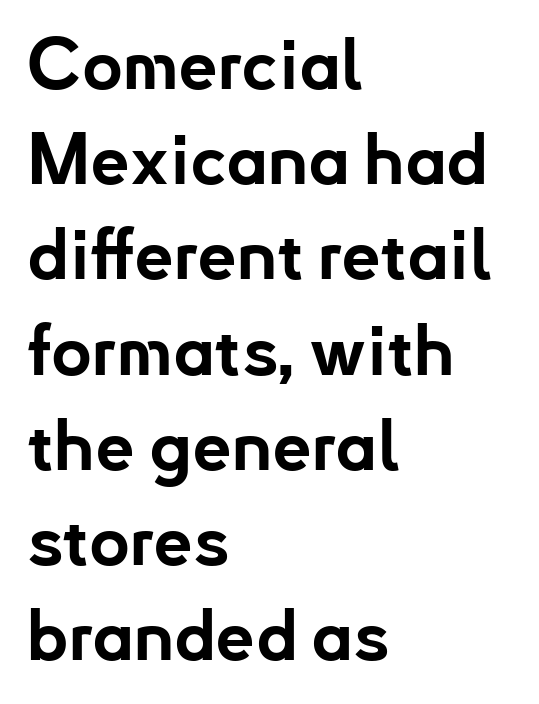
The image shows 70 px bold sans-serif type, upright; set left-aligned, normal line spacing (1.36x), normal letter spacing, not underlined; low stroke contrast and a small x-height.
